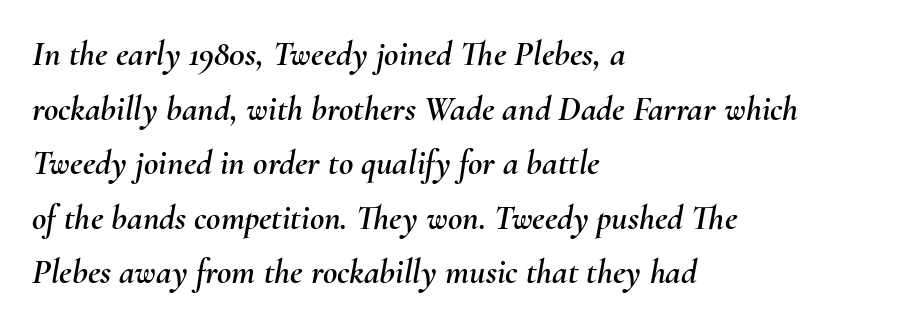
{"italic": "yes", "lean": "right", "slant_degrees": 10, "width": "normal", "stroke_contrast": "medium", "x_height": "small", "monospaced": "no", "underline": "no", "align": "left", "line_spacing": "normal", "line_spacing_ratio": 1.56, "letter_spacing": "normal", "letter_spacing_em": 0.0, "glyph_px": 35}
